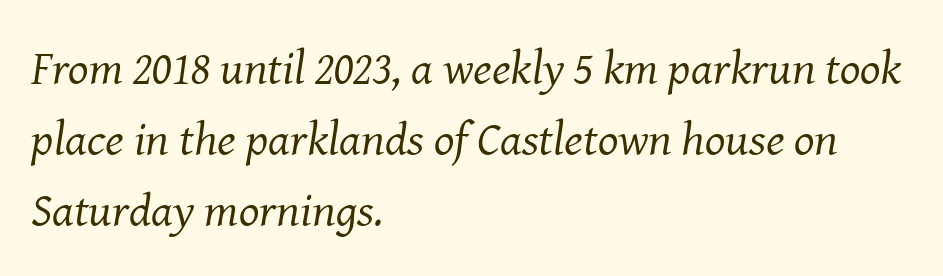
{"serif": "yes", "italic": "yes", "lean": "right", "slant_degrees": 8, "bold": "no", "weight": "regular", "width": "normal", "stroke_contrast": "medium", "x_height": "medium", "monospaced": "no", "underline": "no", "align": "left", "line_spacing": "normal", "line_spacing_ratio": 1.48, "letter_spacing": "normal", "letter_spacing_em": 0.0, "glyph_px": 48}
